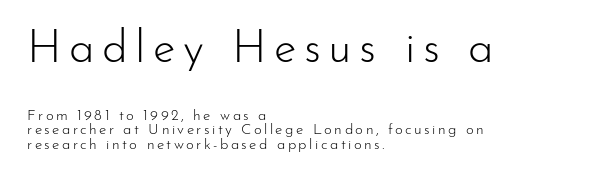
The image shows 46 px light sans-serif type, upright; set left-aligned, tight line spacing (0.96x), not underlined; the first (top) block is 3.07x larger; low stroke contrast and a small x-height.
